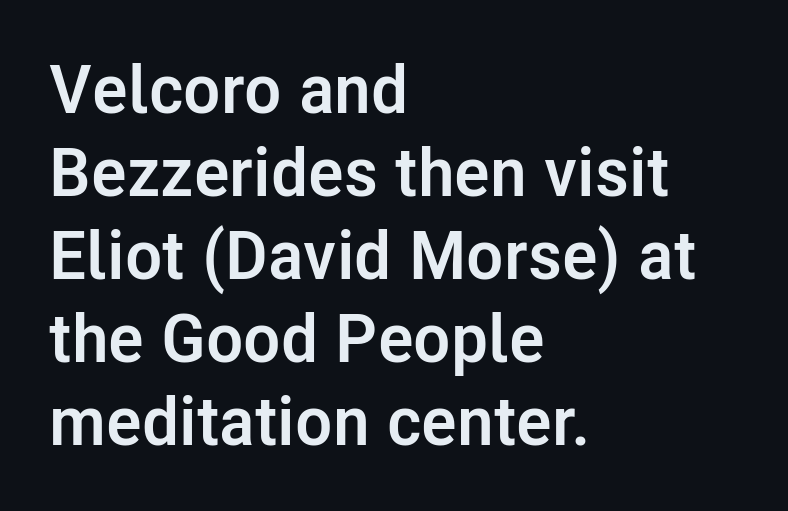
The font's upright variant was chosen for this text. Each letter keeps its own natural width here, so spacing adapts to shape. Unlike a traditional serif, this face leaves its strokes unadorned. The letters sit at their default tracking, neither squeezed nor spread. Alignment: flush left.
